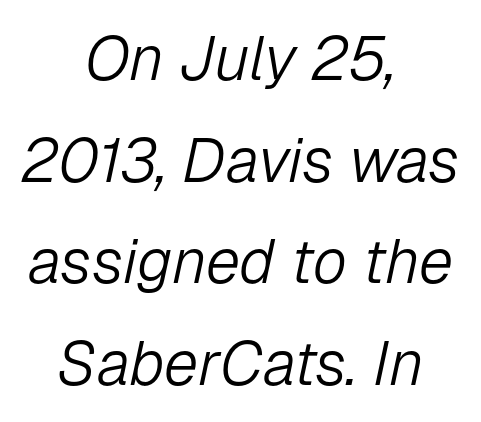
Q: Is the text bold? A: No.
Q: Is the text italic (slanted)? A: Yes, it leans right by about 12 degrees.
Q: Is the text underlined? A: No.
Q: How is the paragraph aligned? A: Centered.
Q: Is the spacing between letters normal or unusually wide? A: Normal.
Q: Is the spacing between lines tight, normal or loose? A: Normal.
Q: Width (condensed, normal, or wide)? A: Normal.
Q: Stroke contrast? A: Low.
Q: x-height? A: Medium.
Q: Monospaced? A: No.
